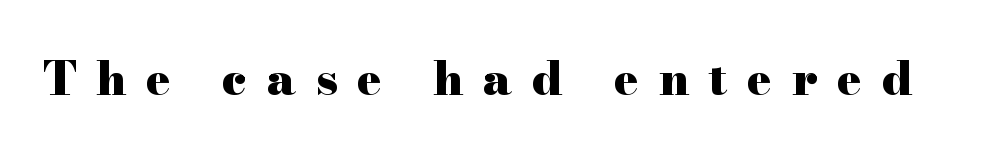
Q: Is the text bold? A: Yes.
Q: Is the text italic (slanted)? A: No, it is upright.
Q: Is the typeface a serif or a sans-serif typeface? A: Serif.
Q: Is the text underlined? A: No.
Q: Is the spacing between letters normal or unusually wide? A: Unusually wide.
Q: Width (condensed, normal, or wide)? A: Wide.
Q: Stroke contrast? A: High.
Q: x-height? A: Small.
Q: Monospaced? A: No.
